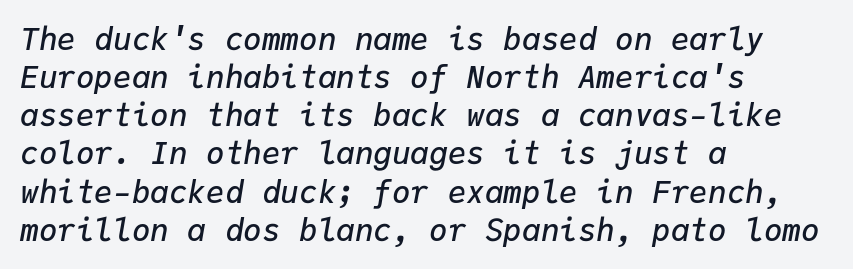
The image shows 31 px semibold type, italic (leaning right), monospaced; set left-aligned, line spacing 1.23x, normal letter spacing, not underlined; low stroke contrast and a medium x-height.
